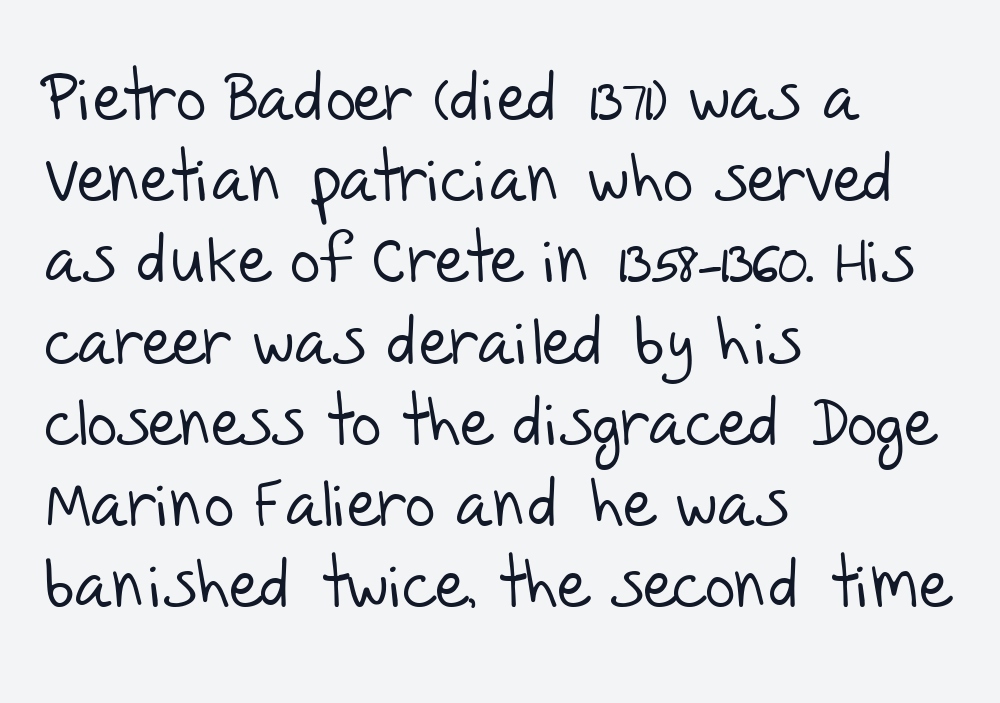
Which margin do the lines hug? The left one — the right edge is uneven. The letters advance in unequal steps, a hallmark of proportional type. What stands out about the letter spacing? Nothing — it is the standard amount. Type style note: lacks serifs.
